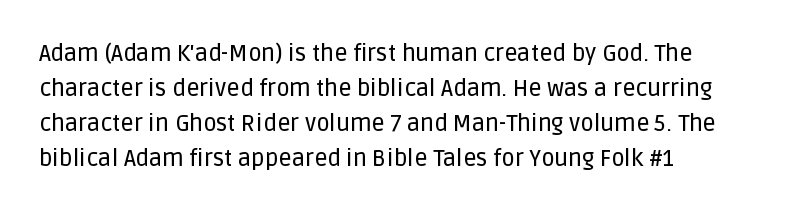
Left-aligned paragraph, ragged on the right. This sample uses an upright cut, with every glyph sitting square on the baseline. Only glyphs here, with clear space below each row. In terms of letterspacing, this is plain default setting. The line-height multiplier appears to be the usual default.
